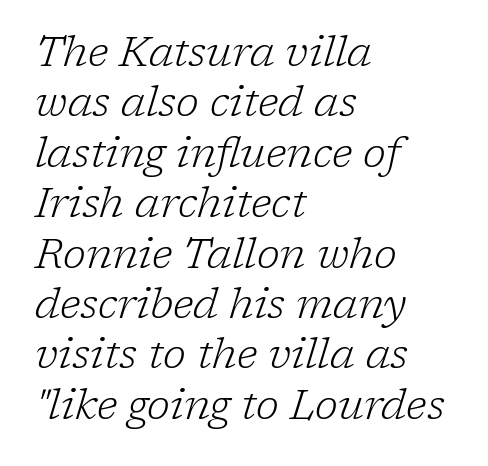
The image shows 42 px light serif type, italic (leaning right); set left-aligned, line spacing 1.2x, normal letter spacing, not underlined; low stroke contrast and a medium x-height.
